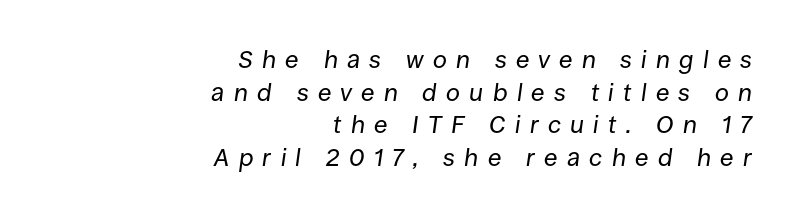
{"italic": "yes", "lean": "right", "slant_degrees": 8, "bold": "no", "underline": "no", "align": "right", "line_spacing": "normal", "line_spacing_ratio": 1.31, "letter_spacing": "wide", "letter_spacing_em": 0.37, "glyph_px": 25}
